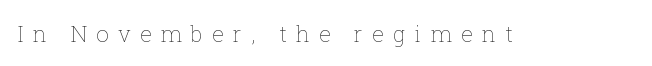
The image shows 22 px text type, upright; set unusually wide letter spacing (+0.42 em), not underlined.
